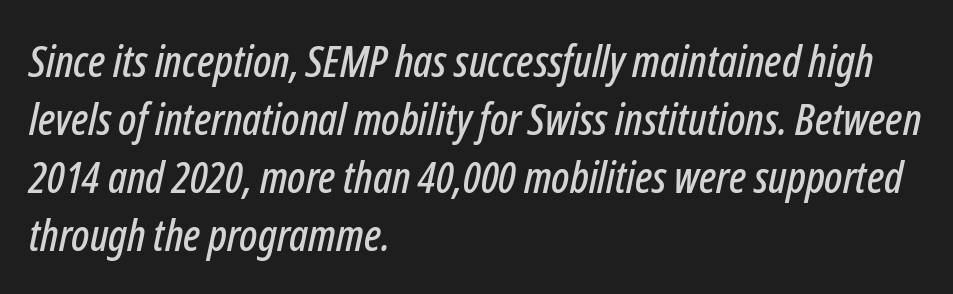
The image shows 44 px condensed type, italic (leaning right); set left-aligned, normal line spacing (1.32x), normal letter spacing, not underlined; low stroke contrast and a medium x-height.
